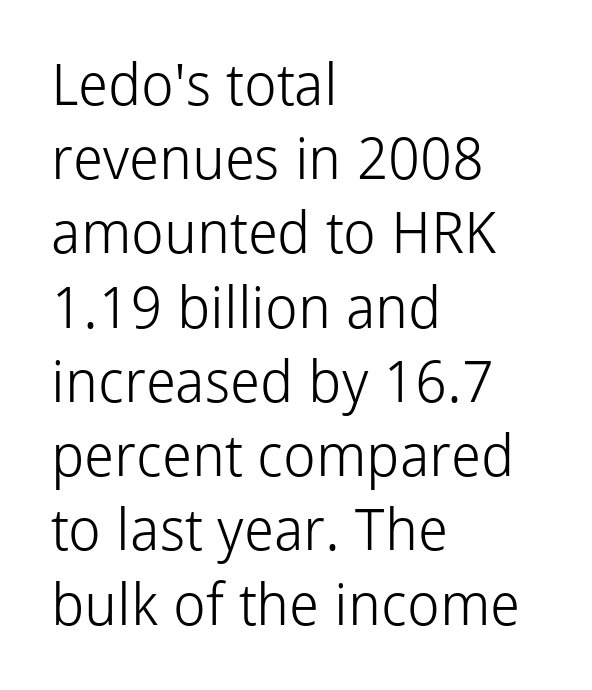
The image shows 58 px light sans-serif type, upright; set left-aligned, normal line spacing (1.28x), normal letter spacing, not underlined; low stroke contrast and a medium x-height.
